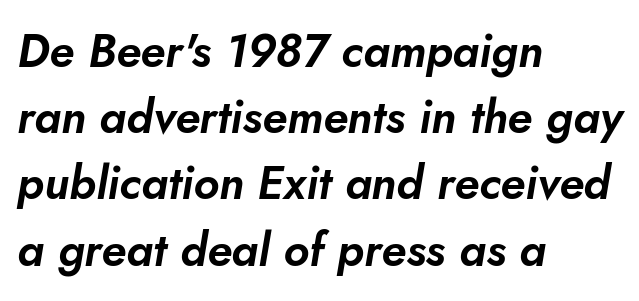
The image shows 46 px text type, italic (leaning right); set left-aligned, normal line spacing (1.44x), normal letter spacing, not underlined; low stroke contrast and a small x-height.
